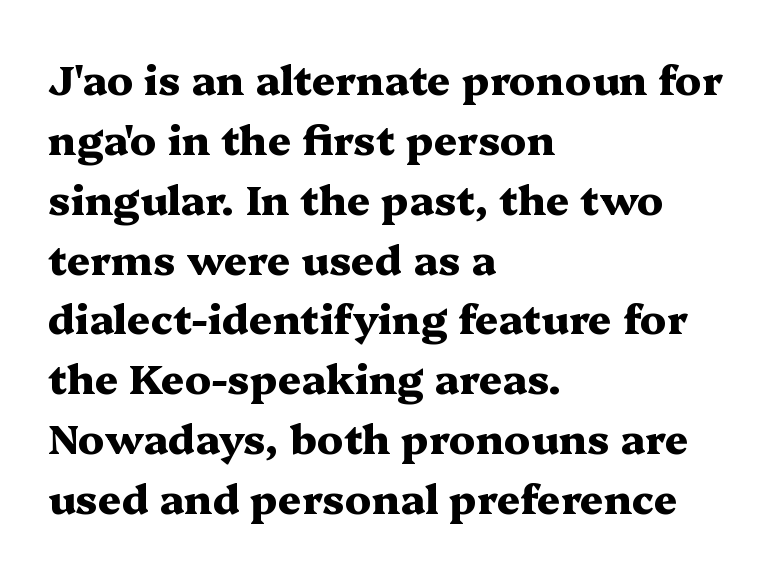
{"serif": "yes", "italic": "no", "bold": "yes", "weight": "heavy", "width": "wide", "stroke_contrast": "medium", "x_height": "medium", "monospaced": "no", "underline": "no", "align": "left", "line_spacing": "normal", "line_spacing_ratio": 1.46, "letter_spacing": "normal", "letter_spacing_em": 0.0, "glyph_px": 41}
